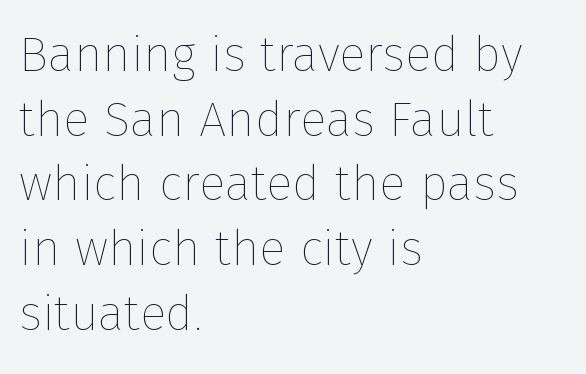
The image shows 49 px thin type, upright; set left-aligned, normal line spacing (1.32x), normal letter spacing, not underlined; low stroke contrast and a medium x-height.
